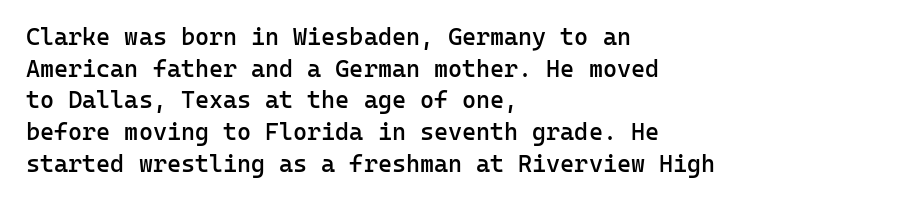
The image shows 24 px text type, upright; set left-aligned, normal line spacing (1.32x), normal letter spacing, not underlined.
